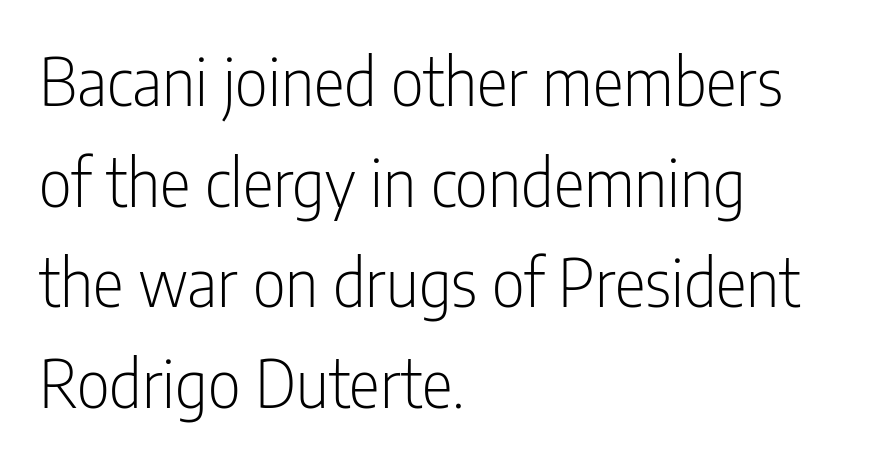
The image shows 65 px light, condensed sans-serif type, upright; set left-aligned, normal line spacing (1.55x), normal letter spacing, not underlined; low stroke contrast and a medium x-height.
